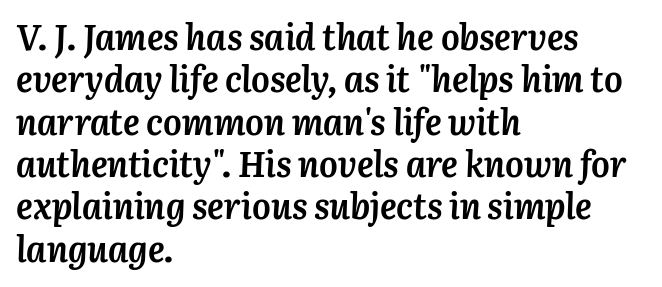
The image shows 35 px semibold type, italic (leaning right); set left-aligned, line spacing 1.21x, normal letter spacing, not underlined; medium stroke contrast and a medium x-height.
